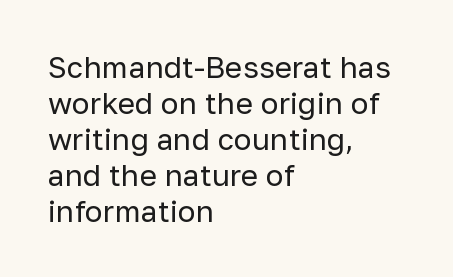
Q: Is the text bold? A: No.
Q: Is the text italic (slanted)? A: No, it is upright.
Q: Is the typeface a serif or a sans-serif typeface? A: Sans-serif.
Q: Is the text underlined? A: No.
Q: How is the paragraph aligned? A: Left-aligned.
Q: Is the spacing between letters normal or unusually wide? A: Normal.
Q: Width (condensed, normal, or wide)? A: Normal.
Q: Stroke contrast? A: Low.
Q: x-height? A: Medium.
Q: Monospaced? A: No.
